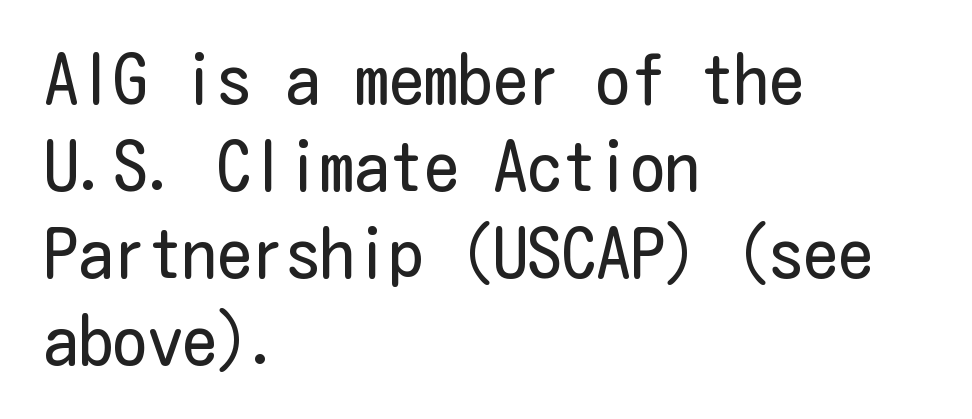
Q: Is the text bold? A: No.
Q: Is the text italic (slanted)? A: No, it is upright.
Q: Is the typeface a serif or a sans-serif typeface? A: Sans-serif.
Q: Is the text underlined? A: No.
Q: How is the paragraph aligned? A: Left-aligned.
Q: Is the spacing between letters normal or unusually wide? A: Normal.
Q: Is the spacing between lines tight, normal or loose? A: Normal.
Q: Width (condensed, normal, or wide)? A: Condensed.
Q: Stroke contrast? A: Low.
Q: x-height? A: Medium.
